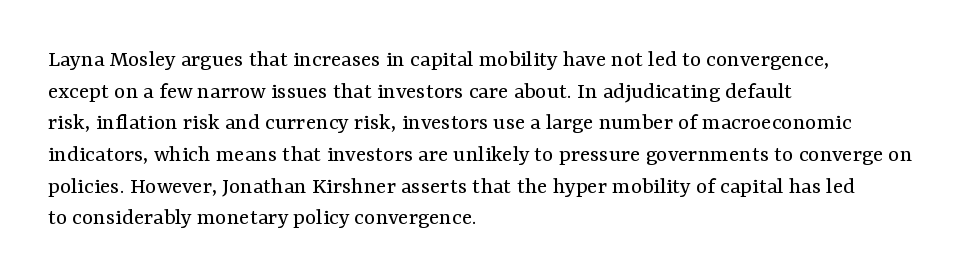
Leftover space on each line is placed entirely after the last word. The typesetting does not lean heavy: it is not bold. Honestly, the letter spacing is just normal — you wouldn't notice it. Underline: absent. If you drew a line through each stem, it would be perfectly vertical.
